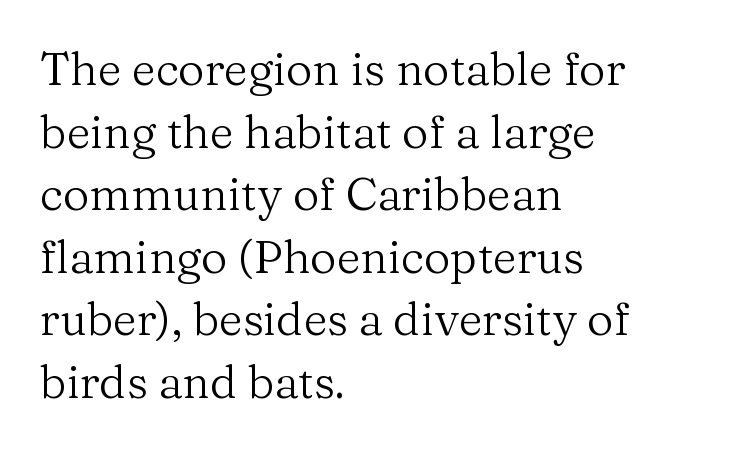
{"serif": "yes", "italic": "no", "bold": "no", "weight": "regular", "width": "normal", "stroke_contrast": "medium", "x_height": "medium", "monospaced": "no", "underline": "no", "align": "left", "line_spacing": "normal", "line_spacing_ratio": 1.36, "letter_spacing": "normal", "letter_spacing_em": 0.0, "glyph_px": 46}
